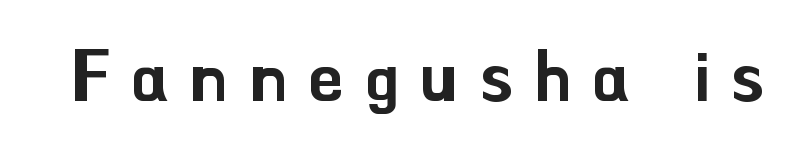
Each letter keeps its own natural width here, so spacing adapts to shape. Students, note that the glyphs here are deliberately spaced far apart. Nope, not italic — everything's standing straight. Letters rest on an invisible, unmarked baseline. This is sans-serif lettering, the kind often seen on screens and signage.
